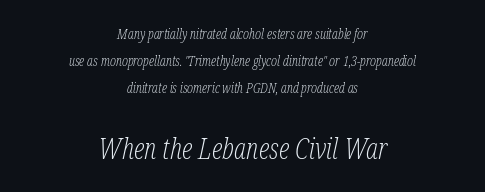
The image shows 29 px light, condensed serif type, italic (leaning right); set centered, loose line spacing (1.92x), normal letter spacing, not underlined; the second (bottom) block is 2.07x larger; low stroke contrast and a medium x-height.
